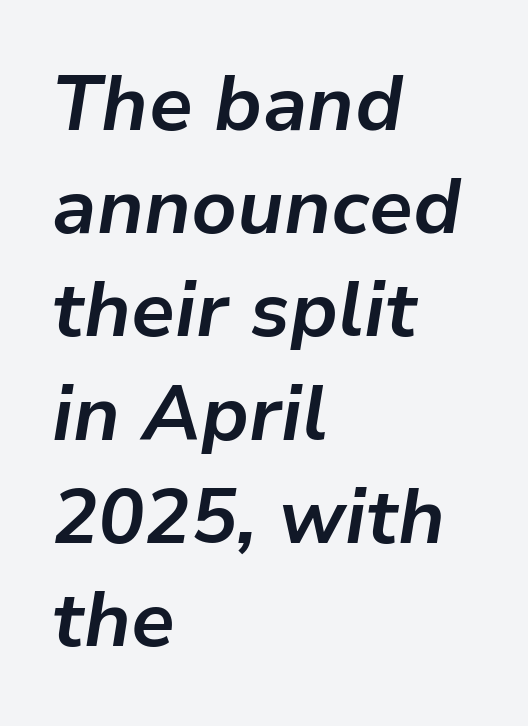
Q: Is the text bold? A: Yes.
Q: Is the text italic (slanted)? A: Yes, it leans right by about 9 degrees.
Q: Is the text underlined? A: No.
Q: How is the paragraph aligned? A: Left-aligned.
Q: Is the spacing between letters normal or unusually wide? A: Normal.
Q: Is the spacing between lines tight, normal or loose? A: Normal.
Q: Width (condensed, normal, or wide)? A: Normal.
Q: Stroke contrast? A: Low.
Q: x-height? A: Medium.
Q: Monospaced? A: No.
